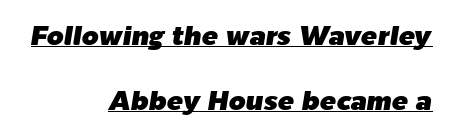
Between one letter and the next there's only the usual sliver of space. In designer terms, the underline attribute is active on this setting. Slant detected: the letters are inclined. Airy leading. The rendering anchors every line to the right-hand side.
